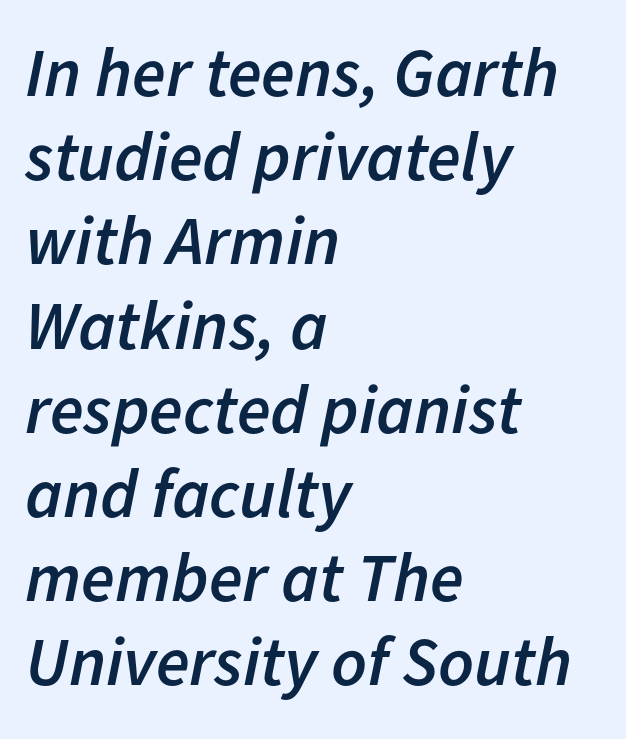
You can tell it's italic because the verticals aren't actually vertical. Casual observation: everything's shoved over to the left. In terms of letterspacing, this is plain default setting. Heft: intermediate — a semibold.
